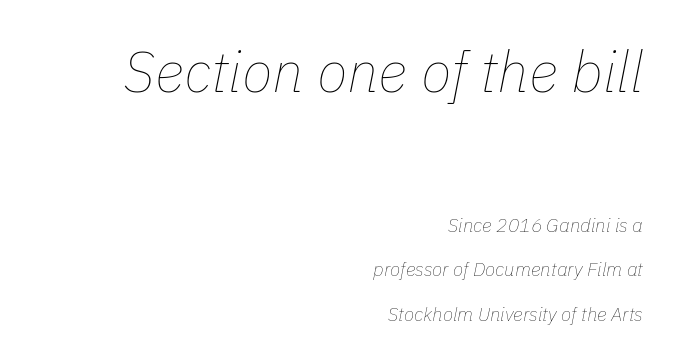
{"italic": "yes", "lean": "right", "slant_degrees": 11, "bold": "no", "weight": "thin", "width": "normal", "stroke_contrast": "low", "x_height": "medium", "monospaced": "no", "underline": "no", "align": "right", "line_spacing": "loose", "line_spacing_ratio": 2.34, "letter_spacing": "normal", "letter_spacing_em": 0.0, "larger_block": "first", "size_ratio": 3.0, "glyph_px": 57}
